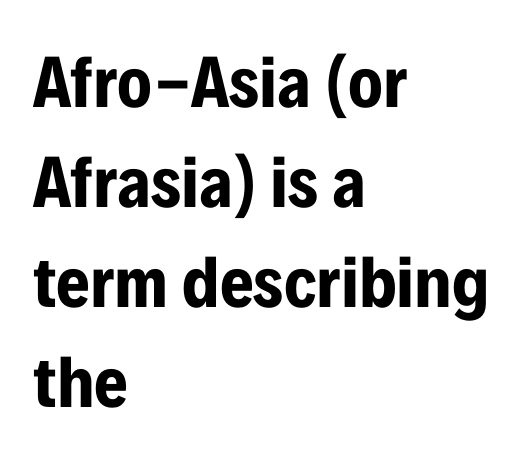
Q: Is the text bold? A: Yes.
Q: Is the text italic (slanted)? A: No, it is upright.
Q: Is the typeface a serif or a sans-serif typeface? A: Sans-serif.
Q: Is the text underlined? A: No.
Q: How is the paragraph aligned? A: Left-aligned.
Q: Is the spacing between letters normal or unusually wide? A: Normal.
Q: Is the spacing between lines tight, normal or loose? A: Normal.
Q: Width (condensed, normal, or wide)? A: Condensed.
Q: Stroke contrast? A: Low.
Q: x-height? A: Medium.
Q: Monospaced? A: No.
